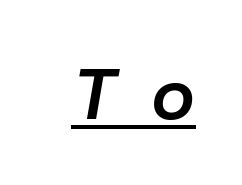
Q: Is the text bold? A: Semi-bold.
Q: Is the text italic (slanted)? A: Yes, it leans right by about 10 degrees.
Q: Is the text underlined? A: Yes.
Q: Is the spacing between letters normal or unusually wide? A: Unusually wide.
Q: Width (condensed, normal, or wide)? A: Normal.
Q: Stroke contrast? A: Low.
Q: x-height? A: Medium.
Q: Monospaced? A: No.
